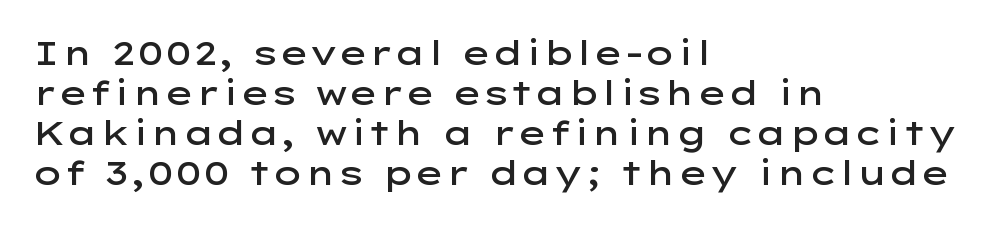
Q: Is the text bold? A: Semi-bold.
Q: Is the text italic (slanted)? A: No, it is upright.
Q: Is the typeface a serif or a sans-serif typeface? A: Sans-serif.
Q: Is the text underlined? A: No.
Q: How is the paragraph aligned? A: Left-aligned.
Q: Is the spacing between letters normal or unusually wide? A: Normal.
Q: Width (condensed, normal, or wide)? A: Wide.
Q: Stroke contrast? A: Low.
Q: x-height? A: Medium.
Q: Monospaced? A: No.
